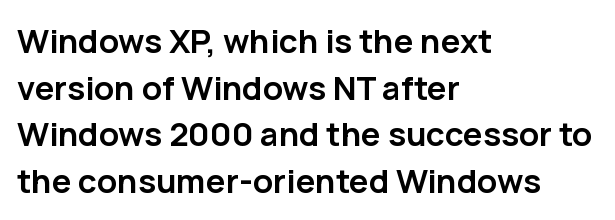
Q: Is the text bold? A: Yes.
Q: Is the text italic (slanted)? A: No, it is upright.
Q: Is the typeface a serif or a sans-serif typeface? A: Sans-serif.
Q: Is the text underlined? A: No.
Q: How is the paragraph aligned? A: Left-aligned.
Q: Is the spacing between letters normal or unusually wide? A: Normal.
Q: Is the spacing between lines tight, normal or loose? A: Normal.
Q: Width (condensed, normal, or wide)? A: Normal.
Q: Stroke contrast? A: Low.
Q: x-height? A: Medium.
Q: Monospaced? A: No.
